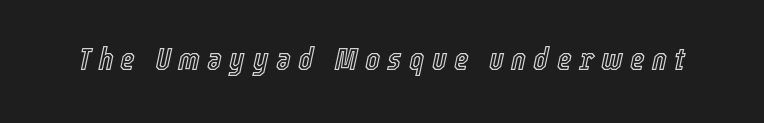
Here the glyphs are tracked loosely, breaking word shapes into spaced letters. Is the type slanted? Yes — the strokes lean at a clear angle. Each letter keeps its own natural width here, so spacing adapts to shape. Words float on clear page, feet unadorned.
